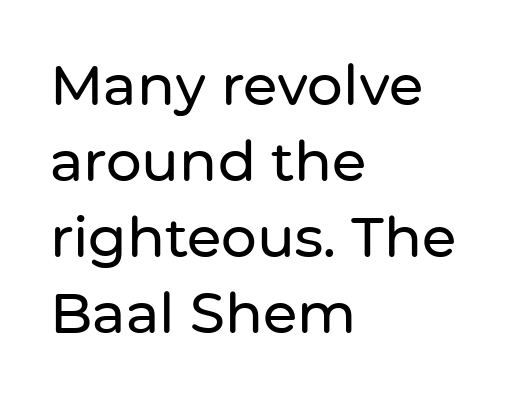
Is there much room between lines? A standard amount, neither cramped nor airy. All the whitespace from short lines collects on the right. To sum up the face: it is a sans, with no serifs. Does the lettering tilt? It doesn't — this is upright. Here the glyphs are tracked normally, forming tight word shapes.
